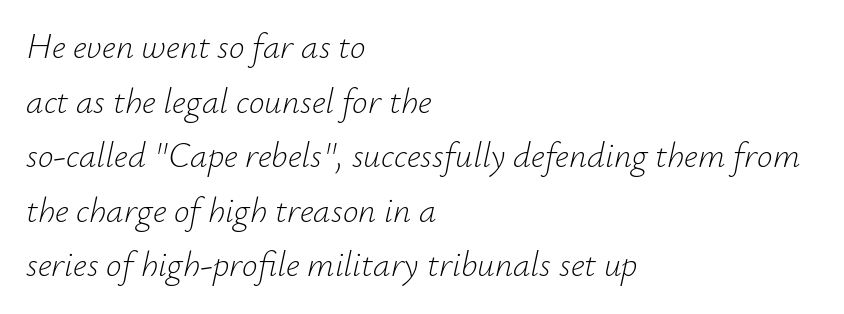
Line spacing here is normal. The typesetter chose a ragged-right arrangement here. Underlining? Definitely not there. Short note: letters normally spaced.
